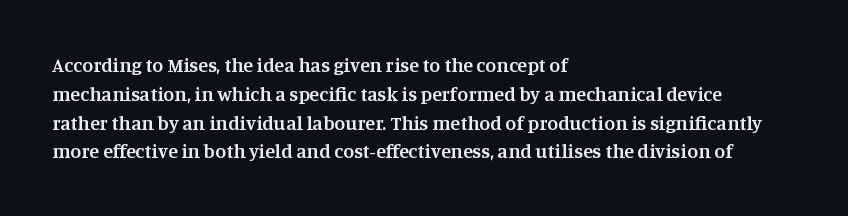
The image shows 20 px text type, upright; set left-aligned, normal line spacing (1.44x), normal letter spacing, not underlined.
